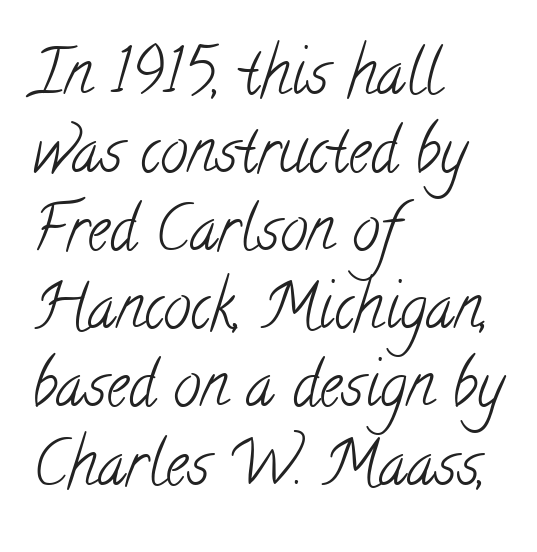
{"serif": "yes", "bold": "no", "weight": "light", "width": "condensed", "stroke_contrast": "low", "x_height": "small", "monospaced": "no", "underline": "no", "align": "left", "line_spacing": "normal", "line_spacing_ratio": 1.26, "letter_spacing": "normal", "letter_spacing_em": 0.0, "glyph_px": 62}
